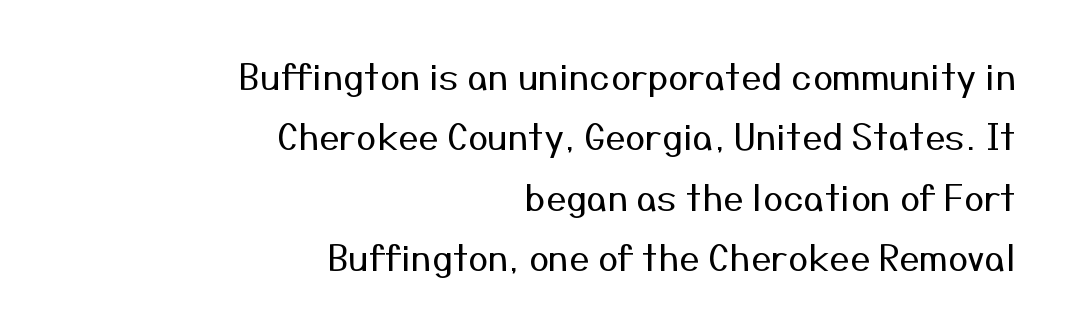
{"serif": "no", "italic": "no", "bold": "no", "weight": "regular", "width": "normal", "stroke_contrast": "medium", "x_height": "medium", "monospaced": "no", "underline": "no", "align": "right", "line_spacing": "normal", "line_spacing_ratio": 1.68, "letter_spacing": "normal", "letter_spacing_em": 0.0, "glyph_px": 36}
